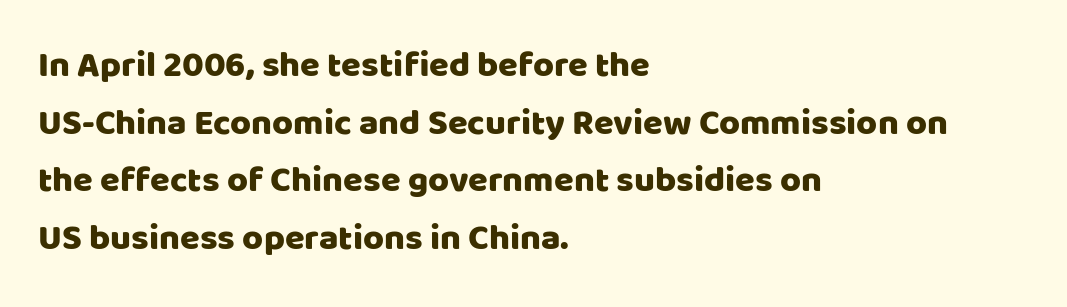
{"serif": "no", "italic": "no", "width": "normal", "stroke_contrast": "low", "x_height": "large", "monospaced": "no", "underline": "no", "align": "left", "line_spacing": "normal", "line_spacing_ratio": 1.6, "letter_spacing": "normal", "letter_spacing_em": 0.0, "glyph_px": 36}
